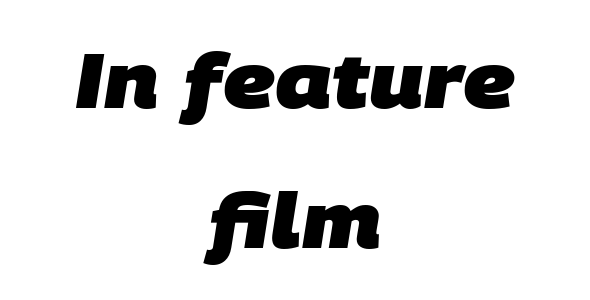
A sans-serif font was chosen for this passage. The face used here is proportionally spaced, like ordinary book or web type. Nobody drew a line under any word here. The rendering keeps characters at their native spacing. The setting favours the middle, as headings and verse often do.
